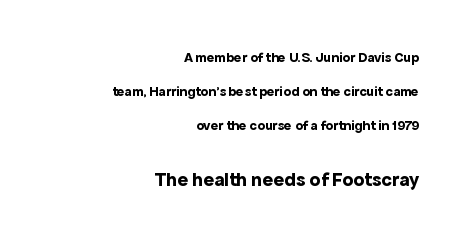
The image shows 20 px bold type, upright; set right-aligned, loose line spacing (2.42x), normal letter spacing, not underlined; the second (bottom) block is 1.43x larger.
